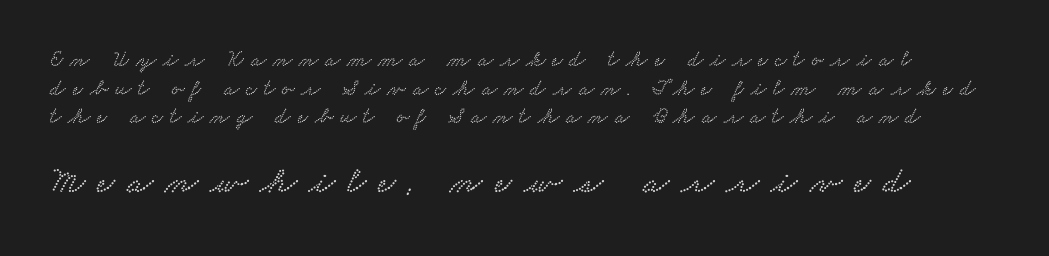
The rendering shows small feet on the letterforms — a serif design. Students, note that the glyphs here are deliberately spaced far apart. The leading is moderate, giving the passage an even texture. Rule under the text: the space is simply empty. A typesetter would call this proportional, since set widths differ per character. Reading top to bottom, the characters get bigger at the block break.
